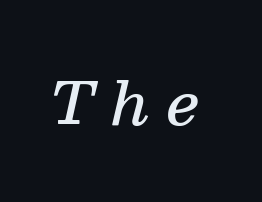
The image shows 59 px semibold serif type, italic (leaning right); set unusually wide letter spacing (+0.29 em), not underlined; medium stroke contrast and a medium x-height.
